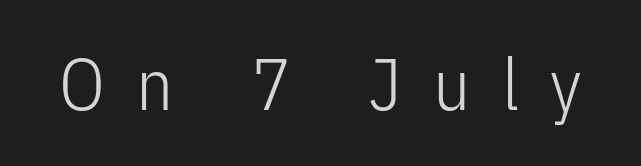
Q: Is the text bold? A: No.
Q: Is the text italic (slanted)? A: No, it is upright.
Q: Is the typeface a serif or a sans-serif typeface? A: Sans-serif.
Q: Is the text underlined? A: No.
Q: Is the spacing between letters normal or unusually wide? A: Unusually wide.
Q: Width (condensed, normal, or wide)? A: Condensed.
Q: Stroke contrast? A: Low.
Q: x-height? A: Medium.
Q: Monospaced? A: No.
